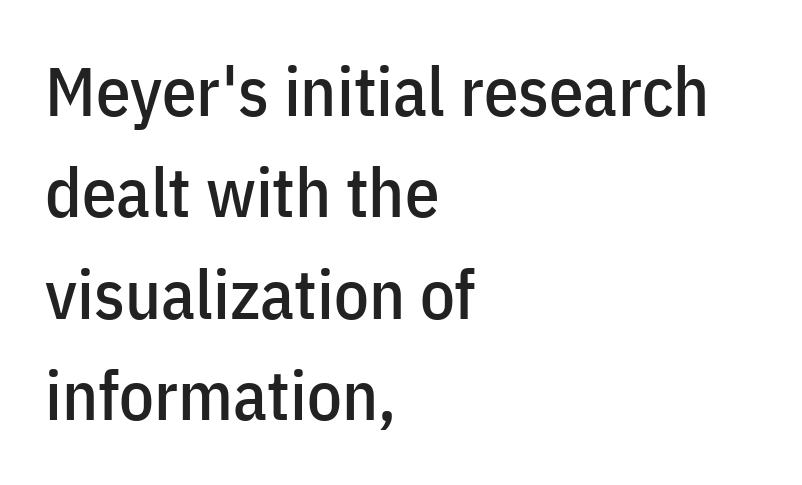
{"serif": "no", "italic": "no", "width": "condensed", "stroke_contrast": "low", "x_height": "medium", "monospaced": "no", "underline": "no", "align": "left", "line_spacing": "normal", "line_spacing_ratio": 1.47, "letter_spacing": "normal", "letter_spacing_em": 0.0, "glyph_px": 69}
